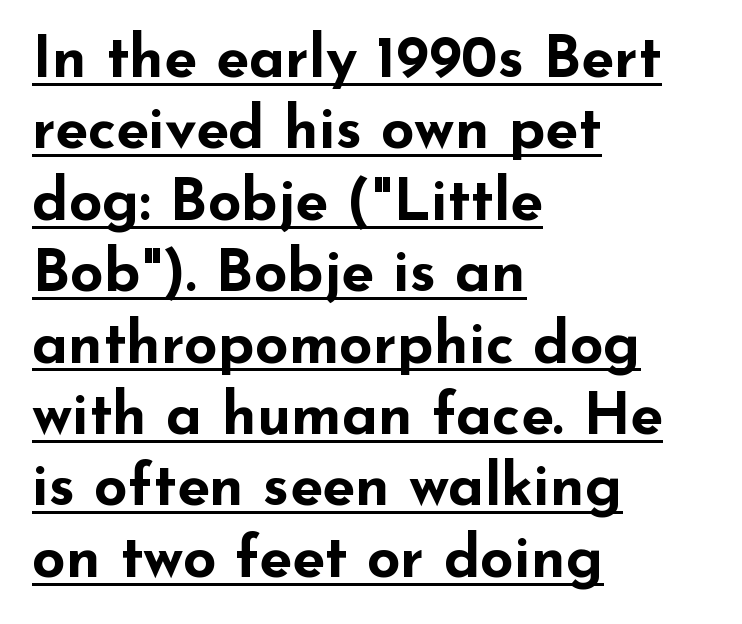
Q: Is the text bold? A: Yes.
Q: Is the text italic (slanted)? A: No, it is upright.
Q: Is the typeface a serif or a sans-serif typeface? A: Sans-serif.
Q: Is the text underlined? A: Yes.
Q: How is the paragraph aligned? A: Left-aligned.
Q: Is the spacing between letters normal or unusually wide? A: Normal.
Q: Width (condensed, normal, or wide)? A: Wide.
Q: Stroke contrast? A: Low.
Q: x-height? A: Small.
Q: Monospaced? A: No.
